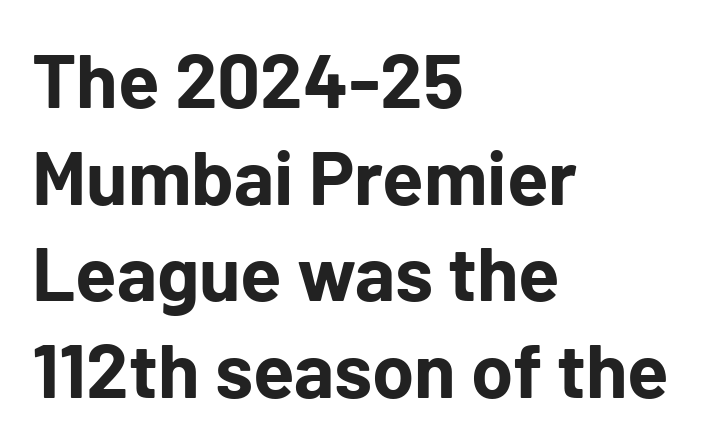
{"serif": "no", "italic": "no", "bold": "yes", "weight": "bold", "width": "normal", "stroke_contrast": "low", "x_height": "medium", "monospaced": "no", "underline": "no", "align": "left", "line_spacing": "normal", "line_spacing_ratio": 1.27, "letter_spacing": "normal", "letter_spacing_em": 0.0, "glyph_px": 76}
